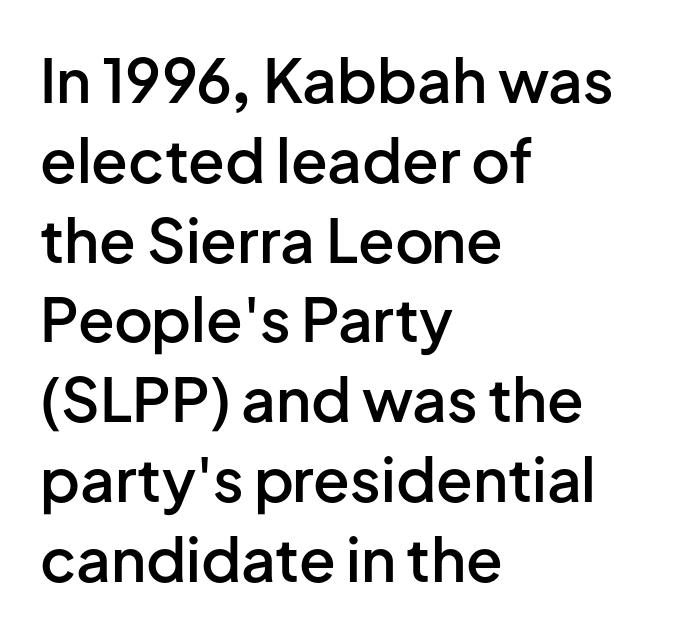
{"serif": "no", "italic": "no", "bold": "semi", "weight": "semibold", "width": "normal", "stroke_contrast": "low", "x_height": "medium", "monospaced": "no", "underline": "no", "align": "left", "line_spacing": "normal", "line_spacing_ratio": 1.33, "letter_spacing": "normal", "letter_spacing_em": 0.0, "glyph_px": 60}
